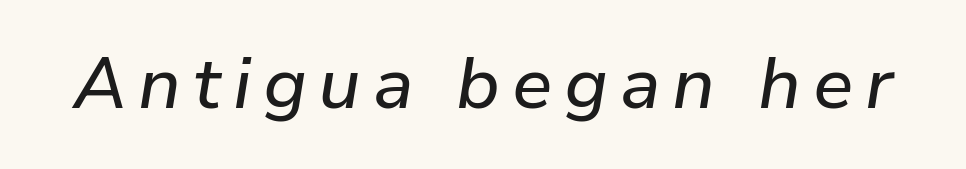
Q: Is the text italic (slanted)? A: Yes, it leans right by about 9 degrees.
Q: Is the text underlined? A: No.
Q: Width (condensed, normal, or wide)? A: Normal.
Q: Stroke contrast? A: Low.
Q: x-height? A: Medium.
Q: Monospaced? A: No.
